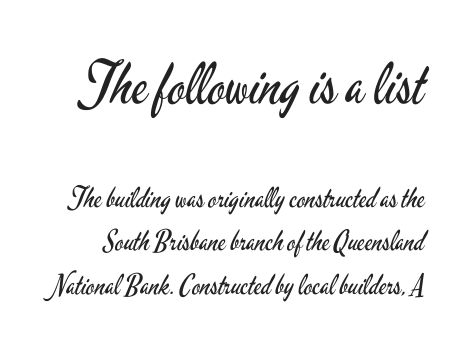
Q: Is the text bold? A: No.
Q: Is the text italic (slanted)? A: Yes.
Q: Is the typeface a serif or a sans-serif typeface? A: Sans-serif.
Q: Is the text underlined? A: No.
Q: Is the spacing between letters normal or unusually wide? A: Normal.
Q: Is the spacing between lines tight, normal or loose? A: Normal.
Q: Which block of text is set in a larger size, the first (top) or the second (bottom)? A: The first (top) one.
Q: Width (condensed, normal, or wide)? A: Condensed.
Q: Stroke contrast? A: Low.
Q: x-height? A: Small.
Q: Monospaced? A: No.
